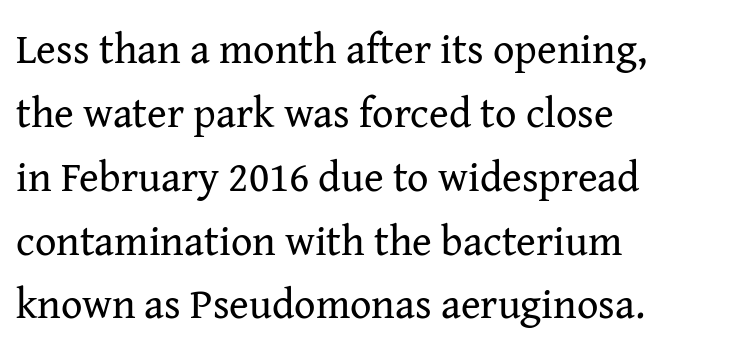
{"serif": "yes", "italic": "no", "bold": "no", "weight": "regular", "width": "normal", "stroke_contrast": "medium", "x_height": "medium", "monospaced": "no", "underline": "no", "align": "left", "line_spacing": "normal", "line_spacing_ratio": 1.52, "letter_spacing": "normal", "letter_spacing_em": 0.0, "glyph_px": 42}
